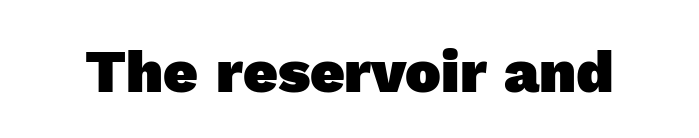
Q: Is the text bold? A: Yes.
Q: Is the typeface a serif or a sans-serif typeface? A: Sans-serif.
Q: Is the text underlined? A: No.
Q: Is the spacing between letters normal or unusually wide? A: Normal.
Q: Width (condensed, normal, or wide)? A: Normal.
Q: x-height? A: Medium.
Q: Monospaced? A: No.
